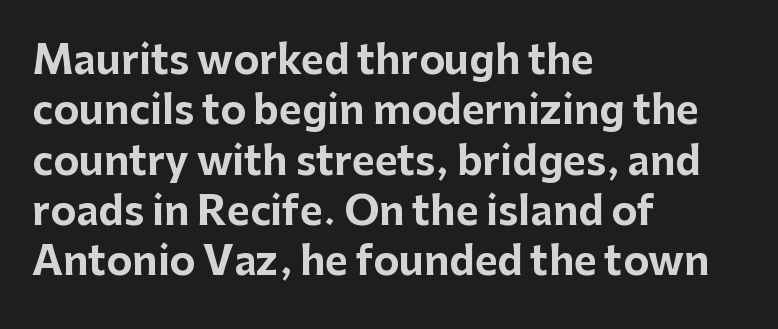
The words here are not underlined. In terms of leading, this rendering sits right in the middle. Nope, no serifs anywhere on these letters. The line texture is even and compact thanks to regular tracking. Typesetter's note: full bold, strokes at maximum text heaviness.
